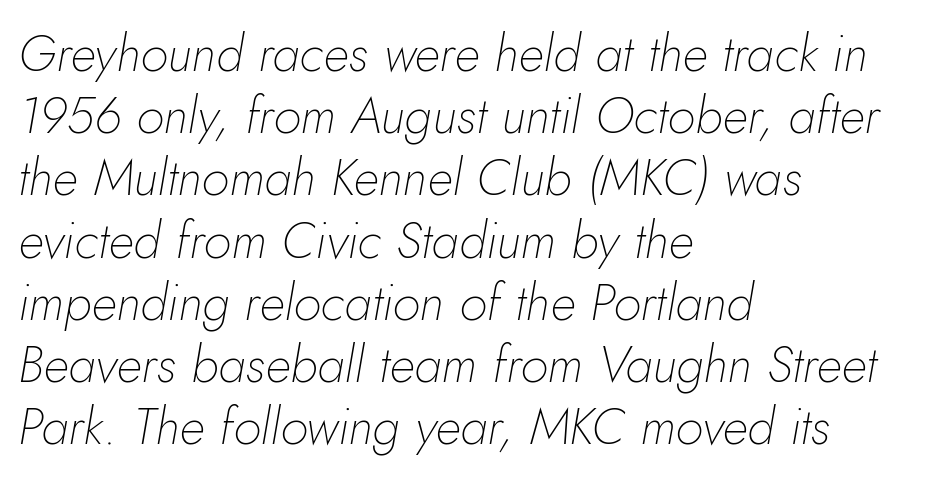
Q: Is the text bold? A: No.
Q: Is the text italic (slanted)? A: Yes, it leans right by about 10 degrees.
Q: Is the text underlined? A: No.
Q: How is the paragraph aligned? A: Left-aligned.
Q: Is the spacing between letters normal or unusually wide? A: Normal.
Q: Width (condensed, normal, or wide)? A: Normal.
Q: Stroke contrast? A: Low.
Q: x-height? A: Small.
Q: Monospaced? A: No.
